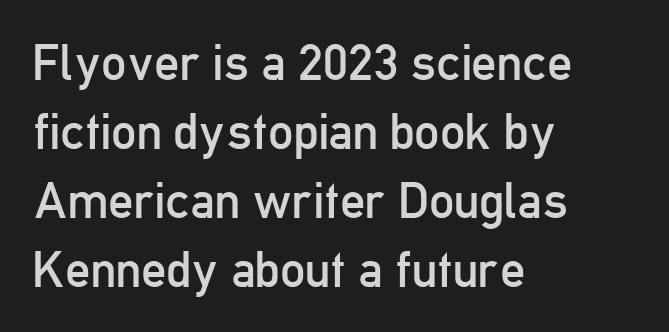
Q: Is the text bold? A: No.
Q: Is the text italic (slanted)? A: No, it is upright.
Q: Is the typeface a serif or a sans-serif typeface? A: Sans-serif.
Q: Is the text underlined? A: No.
Q: How is the paragraph aligned? A: Left-aligned.
Q: Is the spacing between letters normal or unusually wide? A: Normal.
Q: Is the spacing between lines tight, normal or loose? A: Normal.
Q: Width (condensed, normal, or wide)? A: Condensed.
Q: Stroke contrast? A: Low.
Q: x-height? A: Medium.
Q: Monospaced? A: No.
